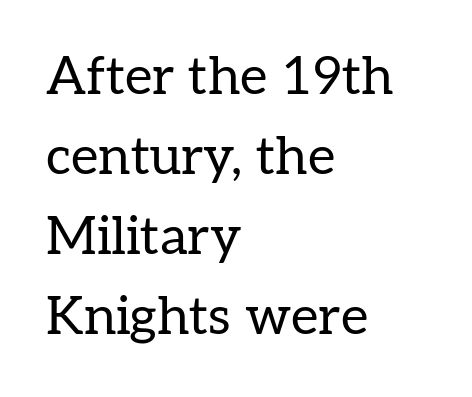
Q: Is the text bold? A: No.
Q: Is the text italic (slanted)? A: No, it is upright.
Q: Is the typeface a serif or a sans-serif typeface? A: Serif.
Q: Is the text underlined? A: No.
Q: How is the paragraph aligned? A: Left-aligned.
Q: Is the spacing between letters normal or unusually wide? A: Normal.
Q: Is the spacing between lines tight, normal or loose? A: Normal.
Q: Width (condensed, normal, or wide)? A: Normal.
Q: Stroke contrast? A: Low.
Q: x-height? A: Medium.
Q: Monospaced? A: No.
